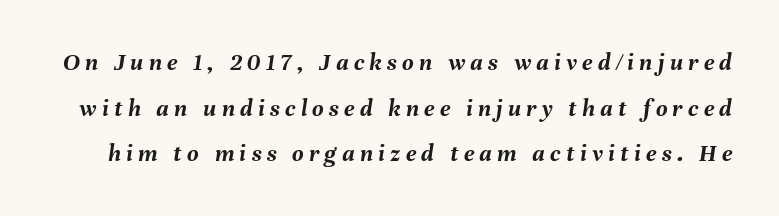
Lines of text with bare space underneath. The gaps between neighbouring characters are conspicuously large. Heft: maximum for text — a bold. Compared with ordinary roman type, these characters are visibly tilted.
